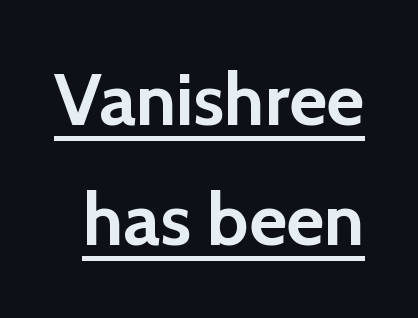
This rendering leaves character spacing at its baseline value. Students, observe: this is what conventionally led text looks like. Varying glyph widths throughout — classic text-font behaviour. The string is rendered with underlining switched on.
